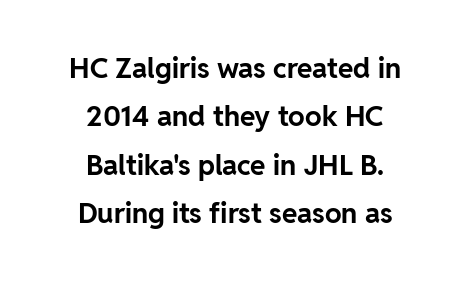
Serifs: no, the terminals of the letterforms are clean. This is roman type, the default non-slanted kind. A centered setting, common on invitations and titles, is used for this passage. Type without underlining. There is no visible air inserted between adjacent glyphs.
